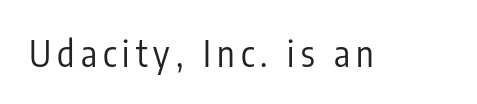
The font is comparable to plain body text, perhaps lighter. Posture: vertical. The foot of each line stays bare and open. Here the designer chose a conventional face with non-uniform glyph widths. The letters carry no serifs — their stems end cleanly without finishing strokes.
